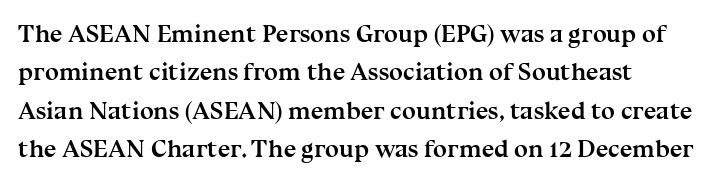
The image shows 25 px bold type, upright; set normal line spacing (1.54x), normal letter spacing, not underlined.
